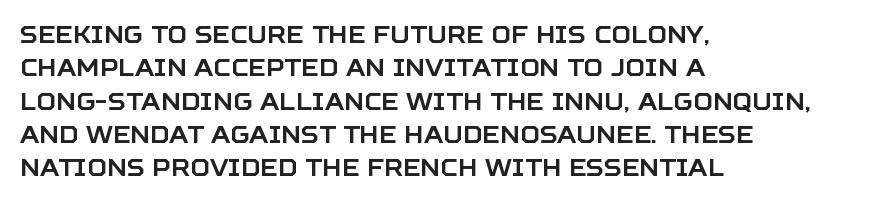
Q: Is the text italic (slanted)? A: No, it is upright.
Q: Is the text underlined? A: No.
Q: How is the paragraph aligned? A: Left-aligned.
Q: Is the spacing between letters normal or unusually wide? A: Normal.
Q: Is the spacing between lines tight, normal or loose? A: Normal.
